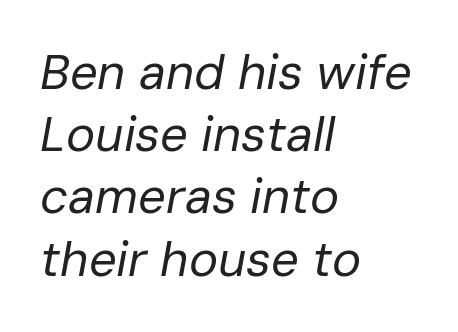
{"italic": "yes", "lean": "right", "slant_degrees": 10, "bold": "no", "weight": "regular", "width": "normal", "stroke_contrast": "low", "x_height": "medium", "monospaced": "no", "underline": "no", "align": "left", "line_spacing": "normal", "line_spacing_ratio": 1.27, "letter_spacing": "normal", "letter_spacing_em": 0.0, "glyph_px": 49}
